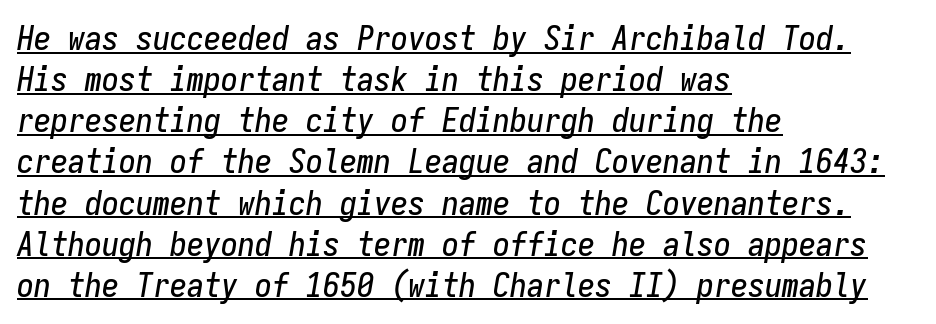
Q: Is the text italic (slanted)? A: Yes, it leans right by about 9 degrees.
Q: Is the text underlined? A: Yes.
Q: How is the paragraph aligned? A: Left-aligned.
Q: Is the spacing between letters normal or unusually wide? A: Normal.
Q: Width (condensed, normal, or wide)? A: Condensed.
Q: Stroke contrast? A: Low.
Q: x-height? A: Medium.
Q: Monospaced? A: Yes.
